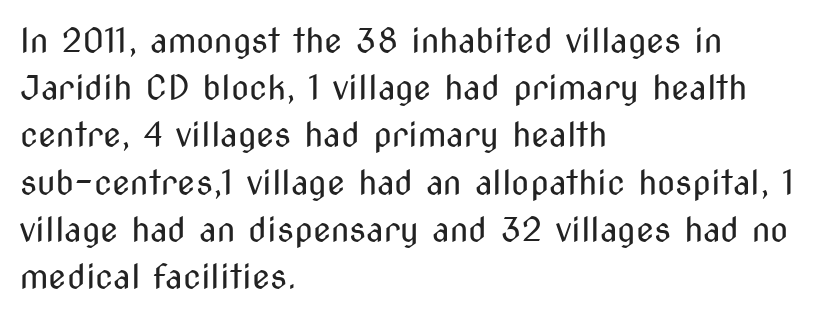
Q: Is the text bold? A: No.
Q: Is the text italic (slanted)? A: No, it is upright.
Q: Is the typeface a serif or a sans-serif typeface? A: Sans-serif.
Q: Is the text underlined? A: No.
Q: How is the paragraph aligned? A: Left-aligned.
Q: Is the spacing between letters normal or unusually wide? A: Normal.
Q: Is the spacing between lines tight, normal or loose? A: Normal.
Q: Width (condensed, normal, or wide)? A: Condensed.
Q: Stroke contrast? A: Medium.
Q: x-height? A: Medium.
Q: Monospaced? A: No.
